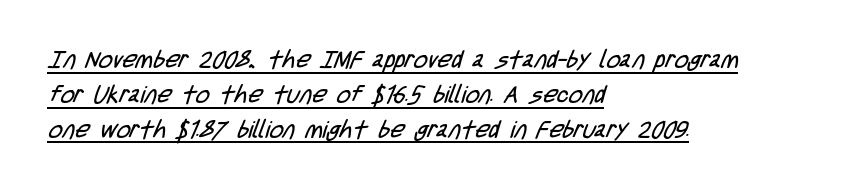
The image shows 24 px text type; set left-aligned, normal line spacing (1.45x), normal letter spacing, underlined.
